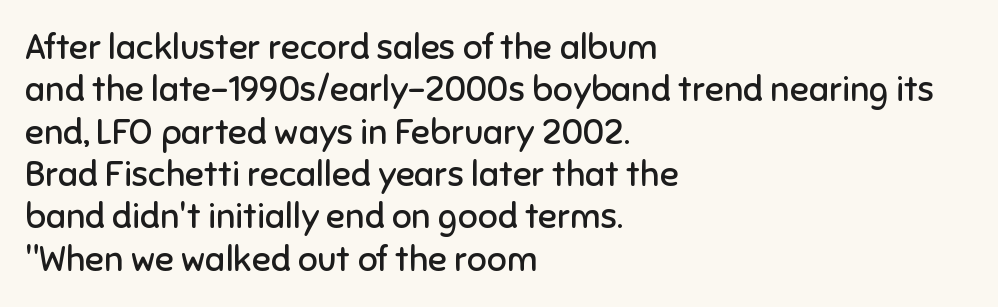
{"serif": "no", "italic": "no", "bold": "no", "weight": "regular", "width": "normal", "stroke_contrast": "low", "x_height": "medium", "monospaced": "no", "underline": "no", "align": "left", "line_spacing_ratio": 1.21, "letter_spacing": "normal", "letter_spacing_em": 0.0, "glyph_px": 35}
